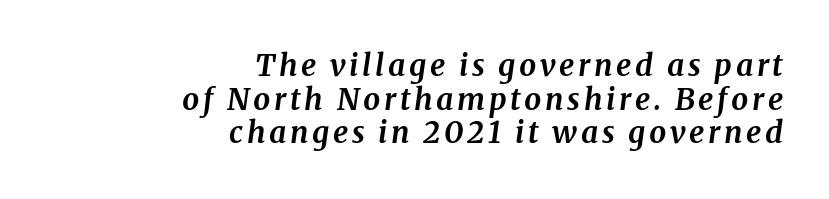
The image shows 30 px bold serif type, italic (leaning right); set right-aligned, tight line spacing (1.12x), not underlined; medium stroke contrast and a medium x-height.
